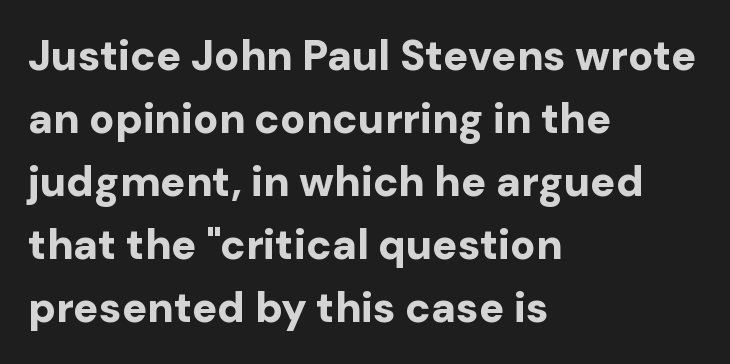
The image shows 42 px bold sans-serif type, upright; set left-aligned, normal line spacing (1.5x), normal letter spacing, not underlined; low stroke contrast and a medium x-height.
